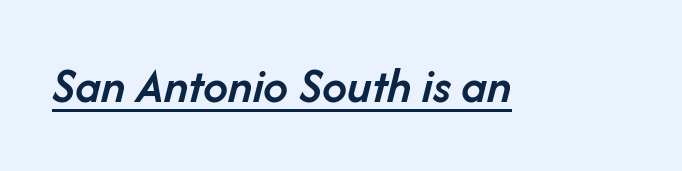
The face used here is proportionally spaced, like ordinary book or web type. Yep, that's italic — everything's leaning. Descenders here cross a horizontal rule under the line. No extra tracking has been applied to these lines. Stems and bowls a touch heavier than normal — semibold.
